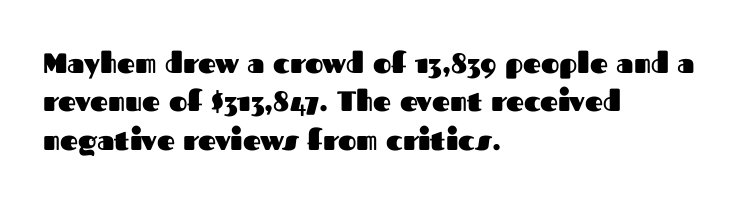
Q: Is the text bold? A: Yes.
Q: Is the text italic (slanted)? A: No, it is upright.
Q: Is the typeface a serif or a sans-serif typeface? A: Sans-serif.
Q: Is the text underlined? A: No.
Q: How is the paragraph aligned? A: Left-aligned.
Q: Is the spacing between letters normal or unusually wide? A: Normal.
Q: Is the spacing between lines tight, normal or loose? A: Normal.
Q: Width (condensed, normal, or wide)? A: Normal.
Q: Stroke contrast? A: Medium.
Q: x-height? A: Medium.
Q: Monospaced? A: No.
